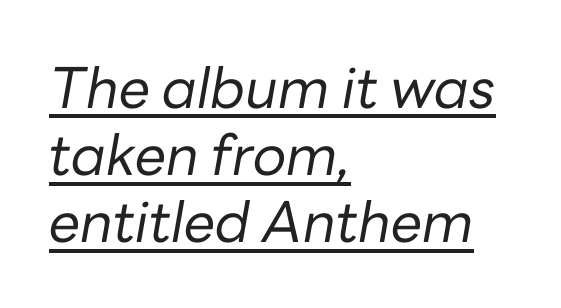
The image shows 56 px regular-weight type, italic (leaning right); set left-aligned, line spacing 1.2x, normal letter spacing, underlined; low stroke contrast and a medium x-height.
